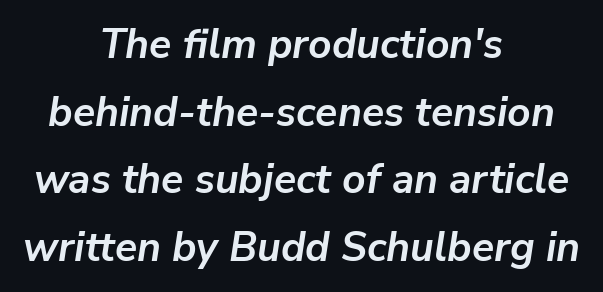
Decoration check: the copy has no underline. Centered paragraph, ragged on both sides. Notice how descenders clear the ascenders below comfortably — that's standard leading. Looks like regular typesetting: each glyph gets only the width it needs.
